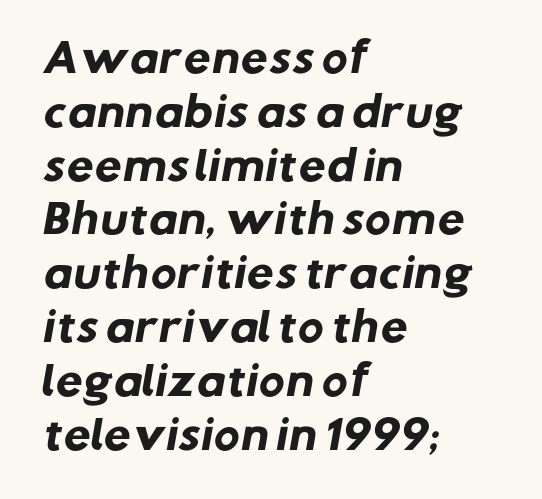
Q: Is the text bold? A: Yes.
Q: Is the typeface a serif or a sans-serif typeface? A: Sans-serif.
Q: Is the text underlined? A: No.
Q: How is the paragraph aligned? A: Left-aligned.
Q: Is the spacing between letters normal or unusually wide? A: Normal.
Q: Is the spacing between lines tight, normal or loose? A: Normal.
Q: Width (condensed, normal, or wide)? A: Normal.
Q: Stroke contrast? A: Low.
Q: x-height? A: Medium.
Q: Monospaced? A: No.
